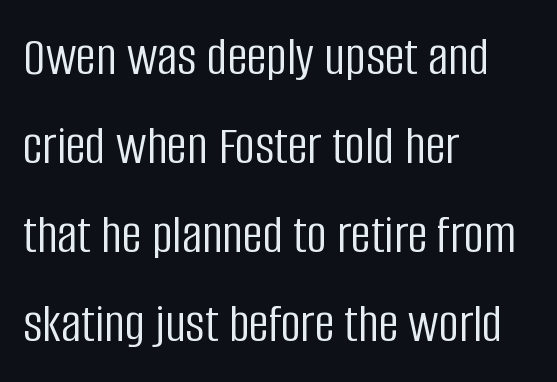
Q: Is the text bold? A: No.
Q: Is the text italic (slanted)? A: No, it is upright.
Q: Is the typeface a serif or a sans-serif typeface? A: Sans-serif.
Q: Is the text underlined? A: No.
Q: How is the paragraph aligned? A: Left-aligned.
Q: Is the spacing between letters normal or unusually wide? A: Normal.
Q: Is the spacing between lines tight, normal or loose? A: Normal.
Q: Width (condensed, normal, or wide)? A: Condensed.
Q: Stroke contrast? A: Low.
Q: x-height? A: Large.
Q: Monospaced? A: No.
